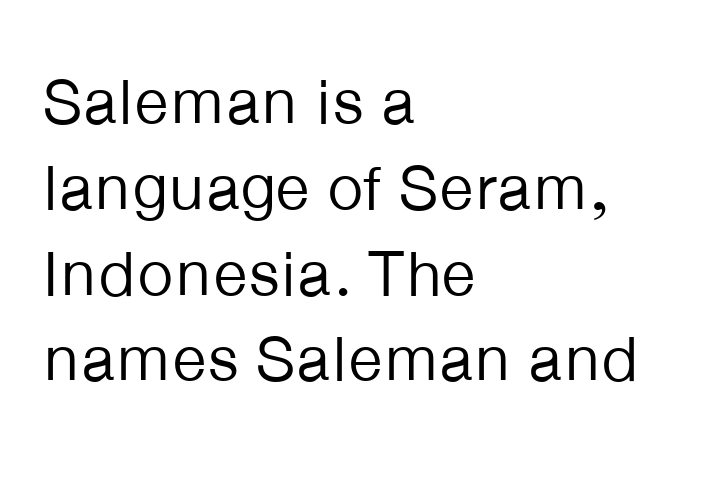
The weight tops out at a normal text grade. What's the leading like? Ordinary, nothing unusual. The rag falls on the right side of this text block. Each word holds together tightly as a unit, with standard inter-letter gaps.
